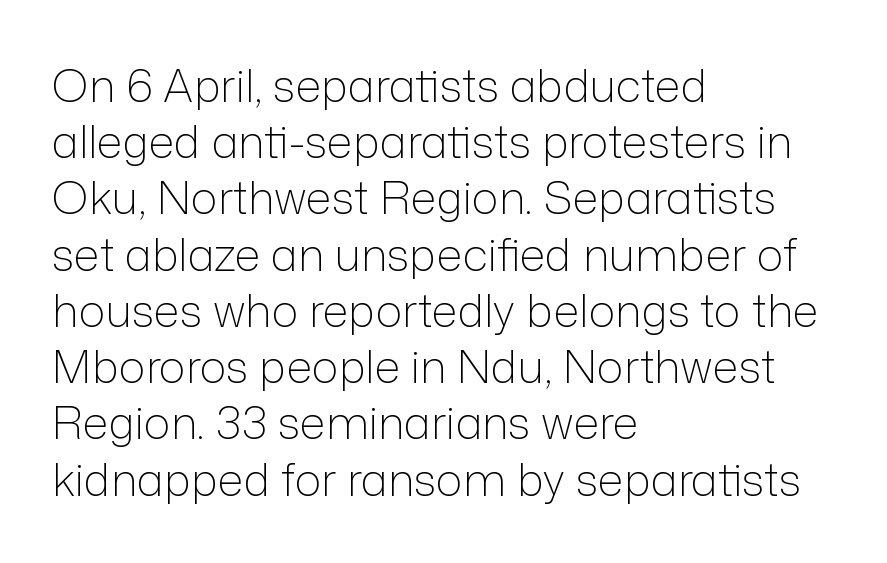
The image shows 45 px light sans-serif type, upright; set left-aligned, normal line spacing (1.25x), normal letter spacing, not underlined; low stroke contrast and a medium x-height.
